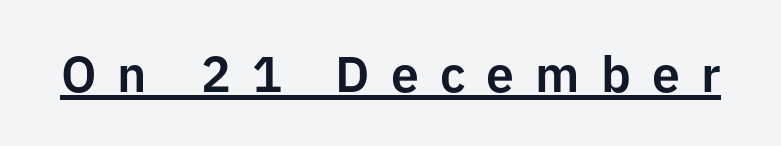
The image shows 50 px sans-serif type, upright; set unusually wide letter spacing (+0.42 em), underlined; low stroke contrast and a medium x-height.
